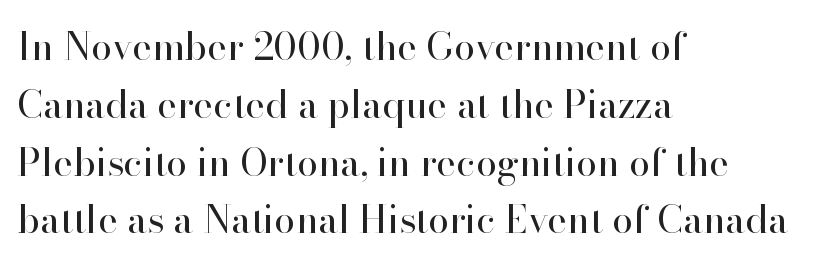
Q: Is the text bold? A: No.
Q: Is the text italic (slanted)? A: No, it is upright.
Q: Is the typeface a serif or a sans-serif typeface? A: Serif.
Q: Is the text underlined? A: No.
Q: How is the paragraph aligned? A: Left-aligned.
Q: Is the spacing between letters normal or unusually wide? A: Normal.
Q: Is the spacing between lines tight, normal or loose? A: Normal.
Q: Width (condensed, normal, or wide)? A: Normal.
Q: Stroke contrast? A: High.
Q: x-height? A: Small.
Q: Monospaced? A: No.
